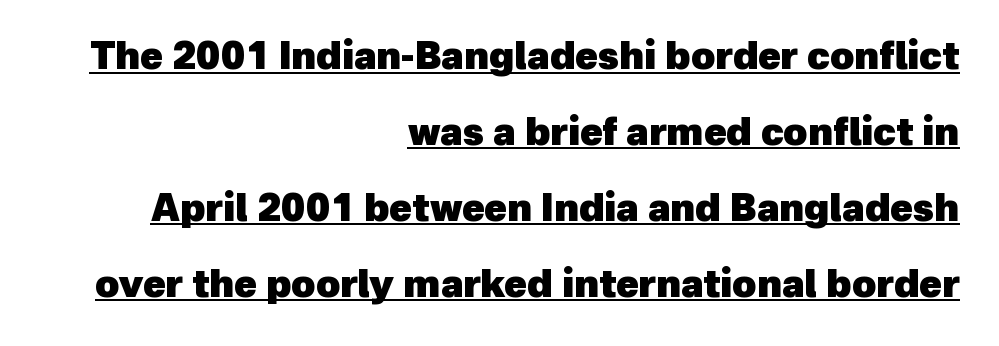
{"serif": "no", "bold": "yes", "weight": "heavy", "width": "normal", "x_height": "medium", "monospaced": "no", "underline": "yes", "align": "right", "line_spacing": "loose", "line_spacing_ratio": 2.05, "letter_spacing": "normal", "letter_spacing_em": 0.0, "glyph_px": 37}
